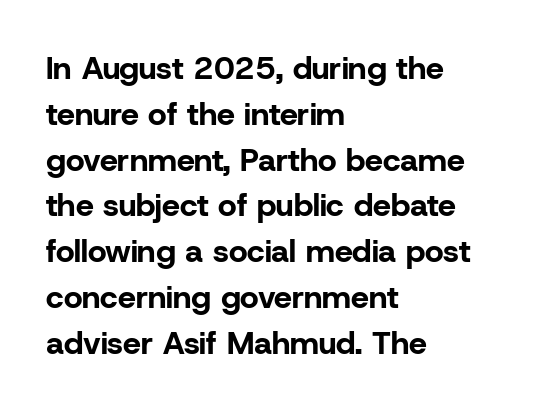
Reading down the block, your eye returns to a fixed left position each line. What stands out about the letter spacing? Nothing — it is the standard amount. The string is rendered with underlining switched off. A typesetter would mark this as roman, not italic.
